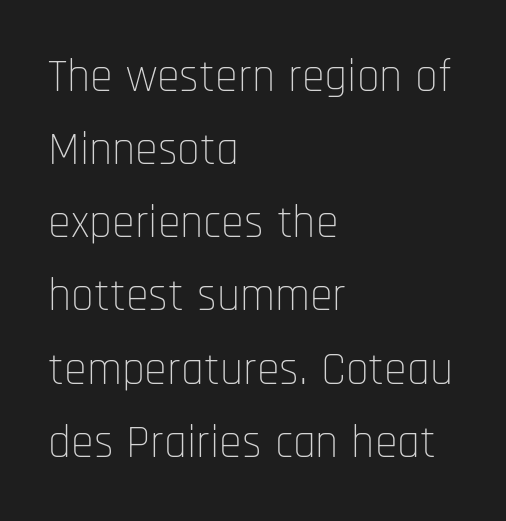
The image shows 46 px thin, condensed sans-serif type, upright; set left-aligned, normal line spacing (1.59x), normal letter spacing, not underlined; low stroke contrast and a large x-height.
